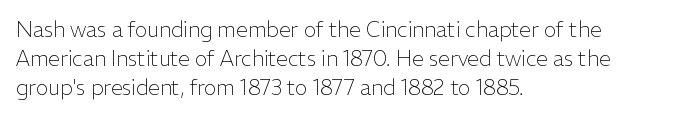
Q: Is the text bold? A: No.
Q: Is the text italic (slanted)? A: No, it is upright.
Q: Is the text underlined? A: No.
Q: How is the paragraph aligned? A: Left-aligned.
Q: Is the spacing between letters normal or unusually wide? A: Normal.
Q: Is the spacing between lines tight, normal or loose? A: Normal.
